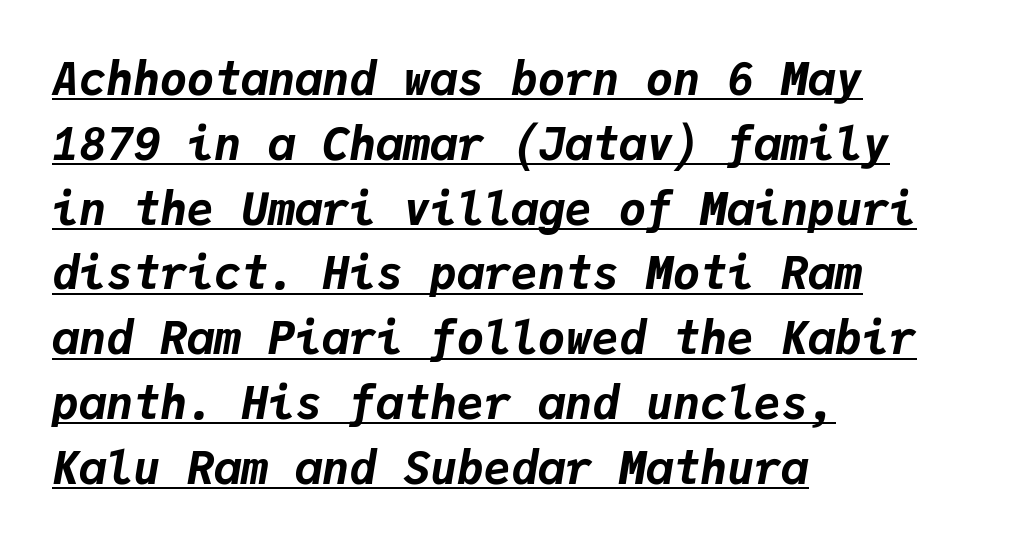
Q: Is the text bold? A: Yes.
Q: Is the text italic (slanted)? A: Yes, it leans right by about 9 degrees.
Q: Is the text underlined? A: Yes.
Q: How is the paragraph aligned? A: Left-aligned.
Q: Is the spacing between letters normal or unusually wide? A: Normal.
Q: Is the spacing between lines tight, normal or loose? A: Normal.
Q: Width (condensed, normal, or wide)? A: Normal.
Q: Stroke contrast? A: Low.
Q: x-height? A: Medium.
Q: Monospaced? A: Yes.
